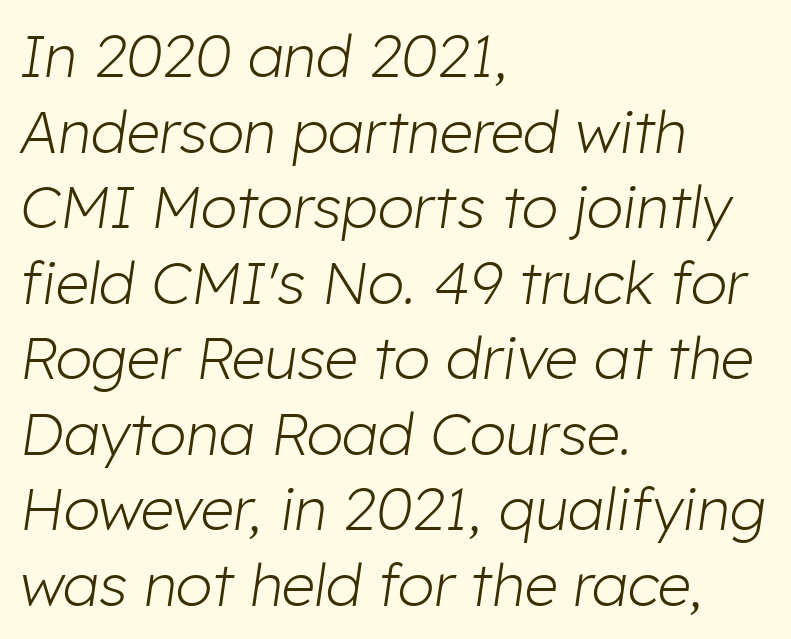
Layout note: lines flush left. This sample has the flowing, uneven cadence of proportional lettering. Look at the tracking — it's just the regular setting, nothing added. Compared with ordinary roman type, these characters are visibly tilted.
